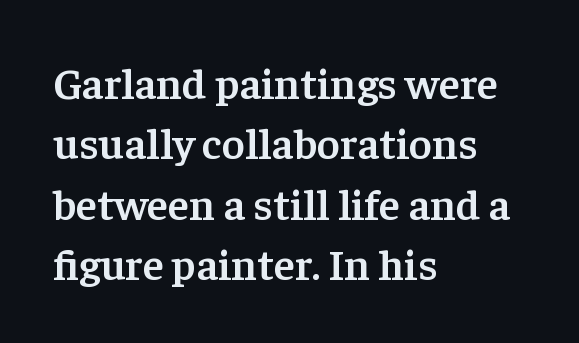
The image shows 44 px semibold serif type, upright; set left-aligned, normal line spacing (1.37x), normal letter spacing, not underlined; low stroke contrast and a medium x-height.
